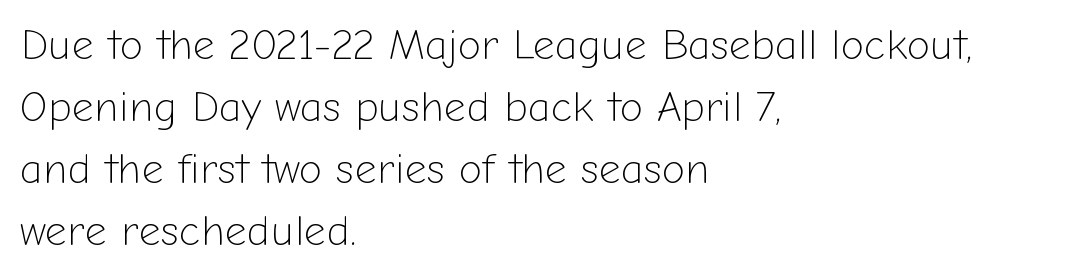
This sample uses plain, unmodified letter spacing. The typesetting does not lean heavy: it is not bold. The glyphs in this specimen are sans serif. The face used here is proportionally spaced, like ordinary book or web type. Descenders are the only things crossing below the line. Vertically, the passage feels balanced, rows spaced as you'd expect.
